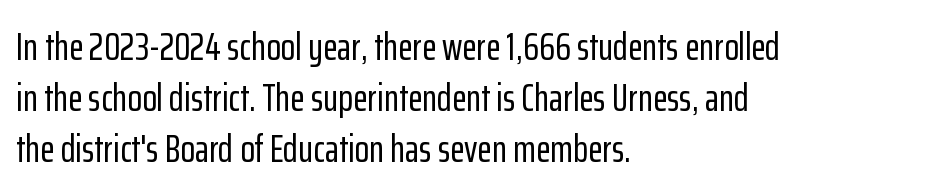
This is roman type, the default non-slanted kind. These lines stack with their left ends in a neat column. The vertical gap from one line to the next is medium. Descender tails drop into unmarked territory. Here the designer chose a conventional face with non-uniform glyph widths.
